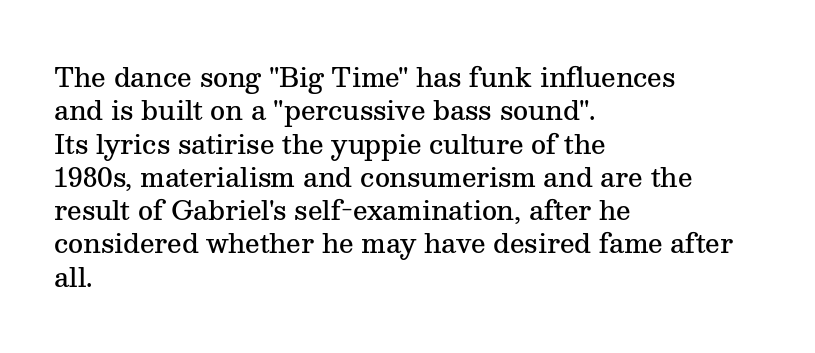
Q: Is the text bold? A: Semi-bold.
Q: Is the text italic (slanted)? A: No, it is upright.
Q: Is the text underlined? A: No.
Q: How is the paragraph aligned? A: Left-aligned.
Q: Is the spacing between letters normal or unusually wide? A: Normal.
Q: Is the spacing between lines tight, normal or loose? A: Normal.
